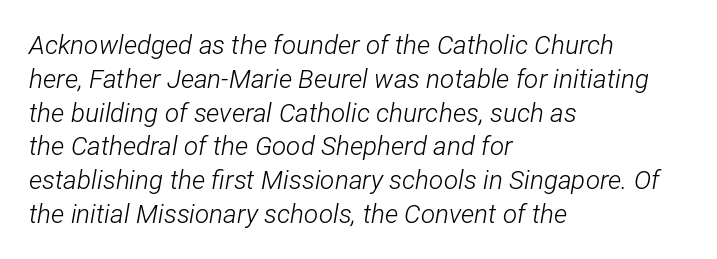
{"italic": "yes", "lean": "right", "slant_degrees": 12, "bold": "no", "underline": "no", "align": "left", "line_spacing": "normal", "line_spacing_ratio": 1.3, "letter_spacing": "normal", "letter_spacing_em": 0.0, "glyph_px": 26}
